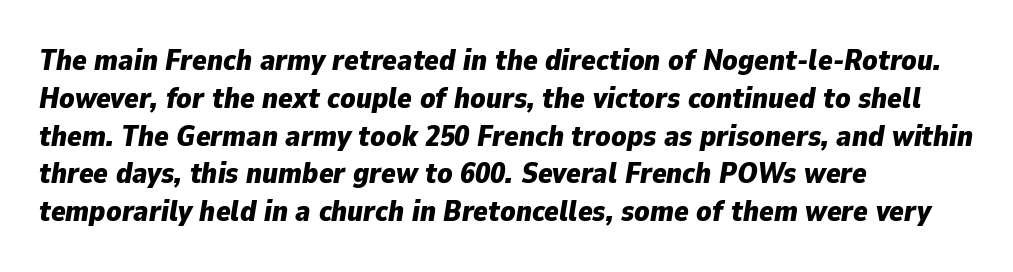
The image shows 30 px bold type, italic (leaning right); set left-aligned, normal line spacing (1.26x), normal letter spacing, not underlined; low stroke contrast and a medium x-height.
